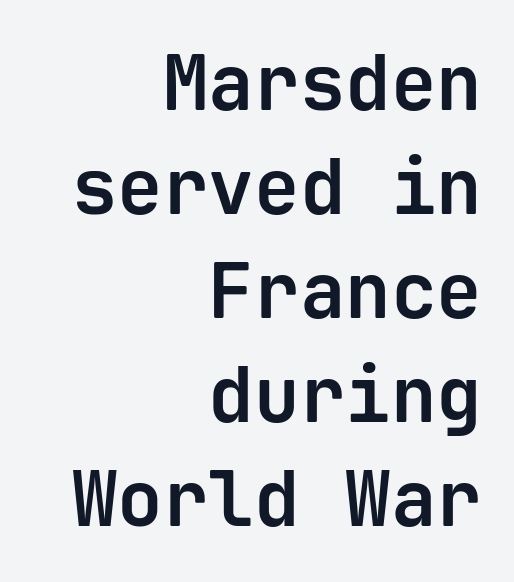
The image shows 76 px bold sans-serif type, upright, monospaced; set right-aligned, normal line spacing (1.37x), normal letter spacing, not underlined; low stroke contrast and a medium x-height.
